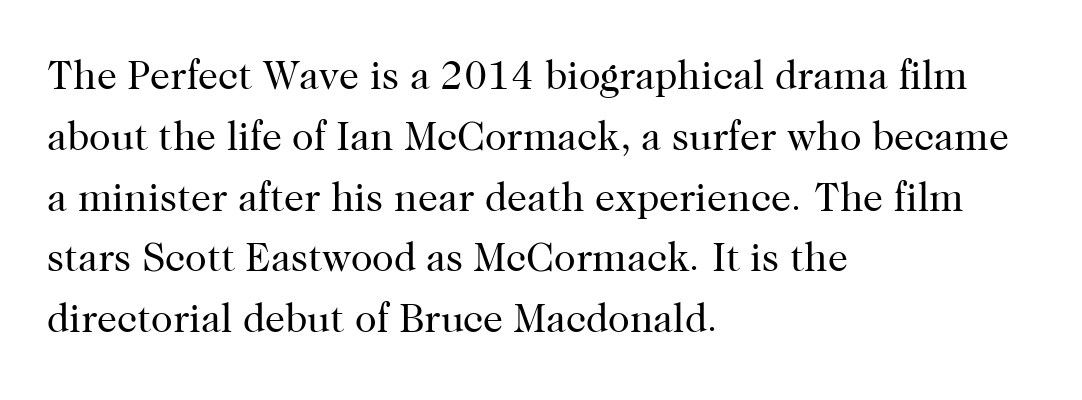
Q: Is the text bold? A: No.
Q: Is the text italic (slanted)? A: No, it is upright.
Q: Is the typeface a serif or a sans-serif typeface? A: Serif.
Q: Is the text underlined? A: No.
Q: How is the paragraph aligned? A: Left-aligned.
Q: Is the spacing between letters normal or unusually wide? A: Normal.
Q: Is the spacing between lines tight, normal or loose? A: Normal.
Q: Width (condensed, normal, or wide)? A: Normal.
Q: Stroke contrast? A: High.
Q: x-height? A: Medium.
Q: Monospaced? A: No.
